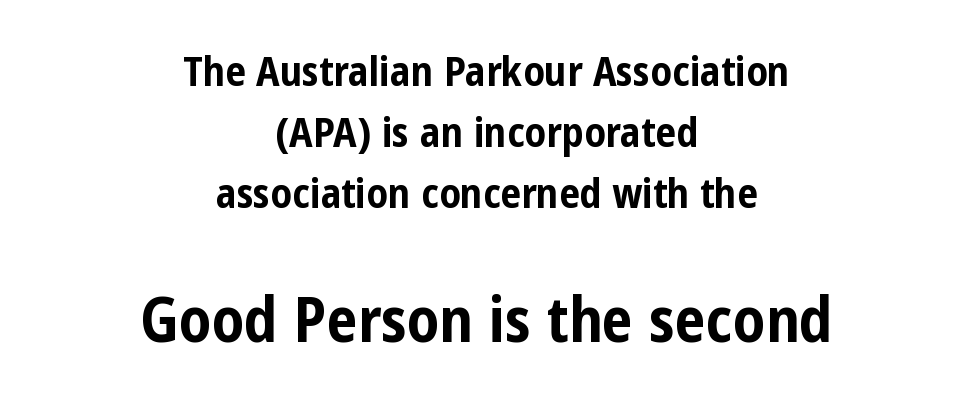
Q: Is the text bold? A: Yes.
Q: Is the text italic (slanted)? A: No, it is upright.
Q: Is the typeface a serif or a sans-serif typeface? A: Sans-serif.
Q: Is the text underlined? A: No.
Q: How is the paragraph aligned? A: Centered.
Q: Is the spacing between letters normal or unusually wide? A: Normal.
Q: Is the spacing between lines tight, normal or loose? A: Normal.
Q: Which block of text is set in a larger size, the first (top) or the second (bottom)? A: The second (bottom) one.
Q: Width (condensed, normal, or wide)? A: Condensed.
Q: Stroke contrast? A: Low.
Q: x-height? A: Medium.
Q: Monospaced? A: No.
